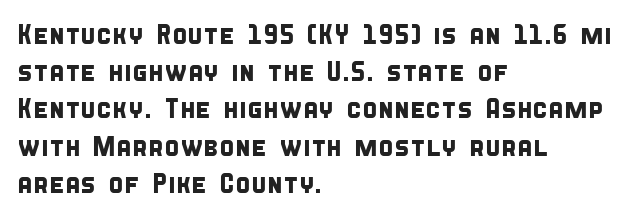
The image shows 28 px condensed sans-serif type; set left-aligned, normal line spacing (1.33x), normal letter spacing, not underlined; low stroke contrast and a large x-height.
